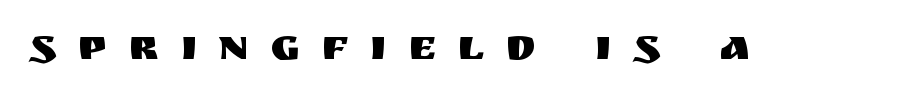
{"serif": "no", "italic": "no", "width": "normal", "stroke_contrast": "medium", "x_height": "large", "monospaced": "no", "underline": "no", "letter_spacing": "wide", "letter_spacing_em": 0.5, "glyph_px": 43}
